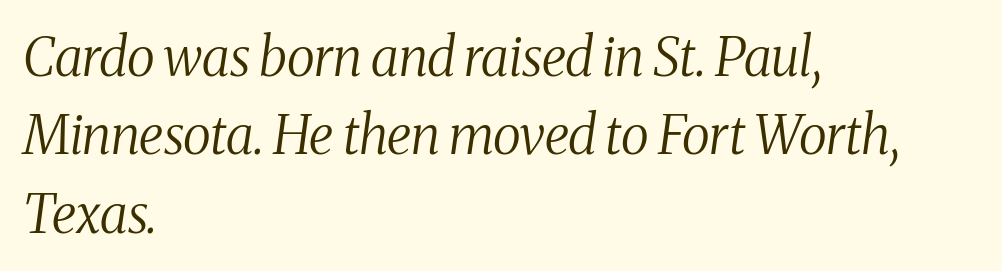
Q: Is the text bold? A: No.
Q: Is the text italic (slanted)? A: Yes, it leans right by about 8 degrees.
Q: Is the typeface a serif or a sans-serif typeface? A: Serif.
Q: Is the text underlined? A: No.
Q: How is the paragraph aligned? A: Left-aligned.
Q: Is the spacing between letters normal or unusually wide? A: Normal.
Q: Is the spacing between lines tight, normal or loose? A: Normal.
Q: Width (condensed, normal, or wide)? A: Condensed.
Q: Stroke contrast? A: Medium.
Q: x-height? A: Medium.
Q: Monospaced? A: No.
